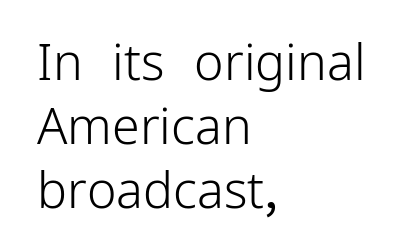
{"serif": "no", "italic": "no", "bold": "no", "weight": "light", "width": "normal", "stroke_contrast": "low", "x_height": "medium", "monospaced": "no", "underline": "no", "align": "left", "line_spacing": "normal", "line_spacing_ratio": 1.28, "letter_spacing": "normal", "letter_spacing_em": 0.0, "glyph_px": 50}
